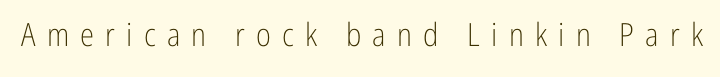
Q: Is the text bold? A: No.
Q: Is the text italic (slanted)? A: No, it is upright.
Q: Is the typeface a serif or a sans-serif typeface? A: Sans-serif.
Q: Is the text underlined? A: No.
Q: Is the spacing between letters normal or unusually wide? A: Unusually wide.
Q: Width (condensed, normal, or wide)? A: Condensed.
Q: Stroke contrast? A: Low.
Q: x-height? A: Medium.
Q: Monospaced? A: No.
